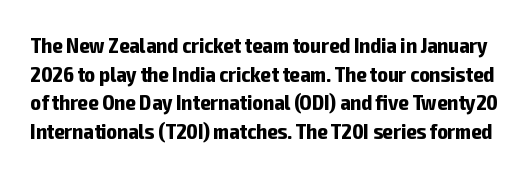
Q: Is the text bold? A: Yes.
Q: Is the text italic (slanted)? A: No, it is upright.
Q: Is the text underlined? A: No.
Q: Is the spacing between letters normal or unusually wide? A: Normal.
Q: Is the spacing between lines tight, normal or loose? A: Normal.
